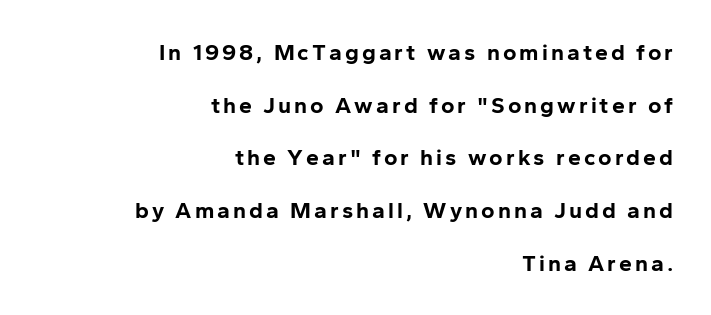
The rendering anchors every line to the right-hand side. The leading is generous, giving the passage an open texture. Every letter is thick-stroked: bold, no question. Is there any slant? The stems are plumb.
